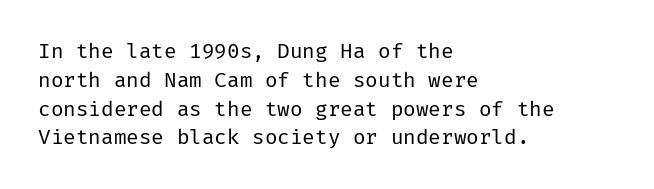
Q: Is the text bold? A: No.
Q: Is the text italic (slanted)? A: No, it is upright.
Q: Is the text underlined? A: No.
Q: How is the paragraph aligned? A: Left-aligned.
Q: Is the spacing between letters normal or unusually wide? A: Normal.
Q: Is the spacing between lines tight, normal or loose? A: Normal.
